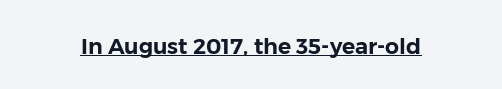
Compared with typical body copy, the letter spacing here is the same. Honestly, the underline is the first thing you notice here. No italicization has been applied; the sample stays upright.
